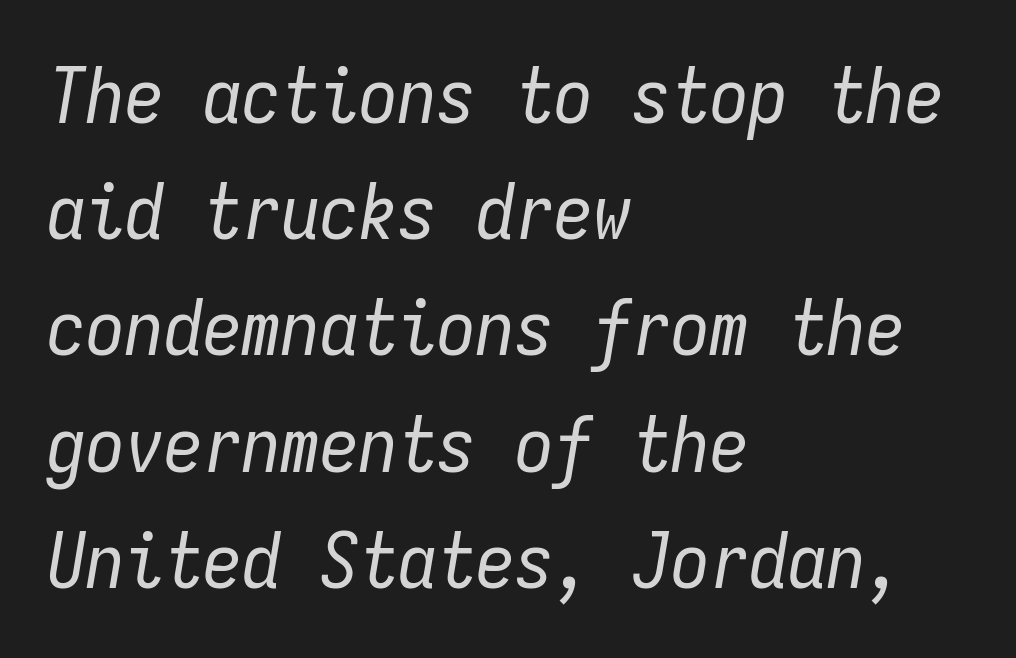
Q: Is the text bold? A: No.
Q: Is the text italic (slanted)? A: Yes, it leans right by about 9 degrees.
Q: Is the text underlined? A: No.
Q: How is the paragraph aligned? A: Left-aligned.
Q: Is the spacing between letters normal or unusually wide? A: Normal.
Q: Is the spacing between lines tight, normal or loose? A: Normal.
Q: Width (condensed, normal, or wide)? A: Condensed.
Q: Stroke contrast? A: Low.
Q: x-height? A: Medium.
Q: Monospaced? A: Yes.
